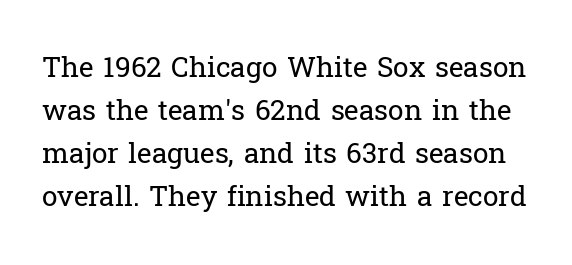
{"serif": "yes", "italic": "no", "bold": "no", "weight": "regular", "width": "normal", "stroke_contrast": "low", "x_height": "medium", "monospaced": "no", "underline": "no", "line_spacing": "normal", "line_spacing_ratio": 1.53, "letter_spacing": "normal", "letter_spacing_em": 0.0, "glyph_px": 28}
